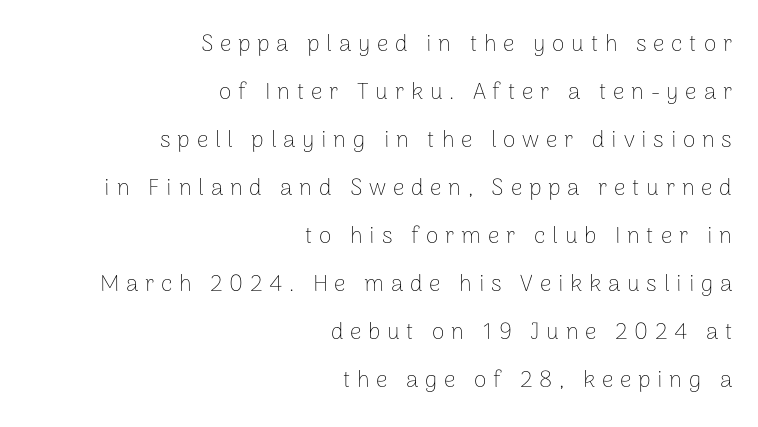
The setting favours the right margin, as signatures and pull-quotes sometimes do. Inter-character spacing is expanded well beyond the font's built-in metrics. Ordinary non-slanted type is in use. Vertical spacing — loose.
